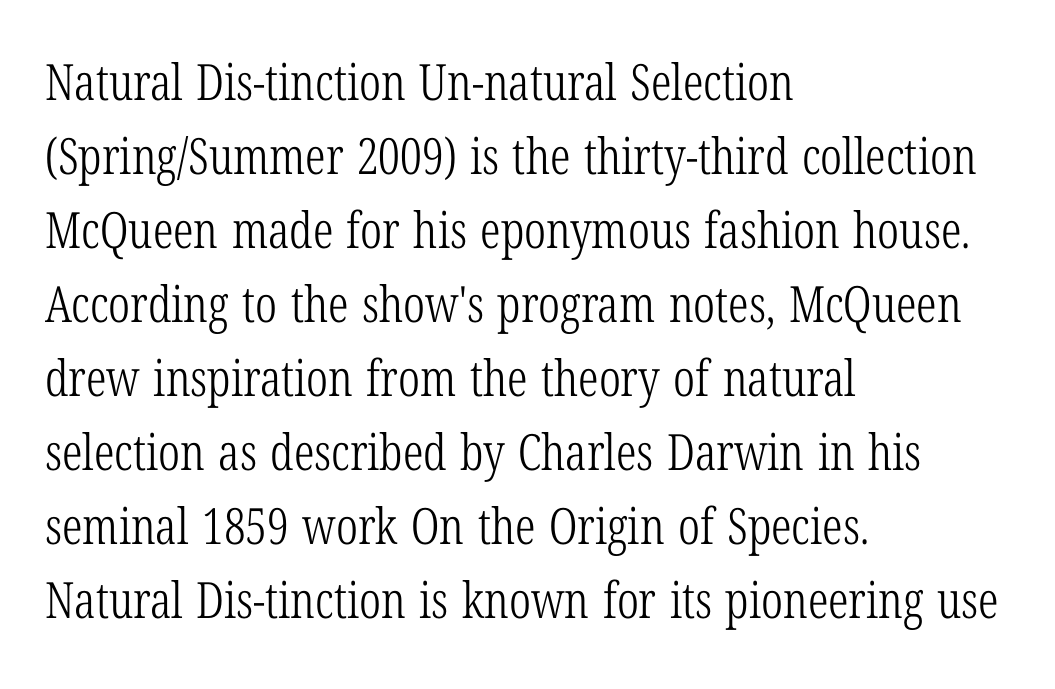
The image shows 50 px light, condensed serif type, upright; set left-aligned, normal line spacing (1.48x), normal letter spacing, not underlined; low stroke contrast and a medium x-height.
